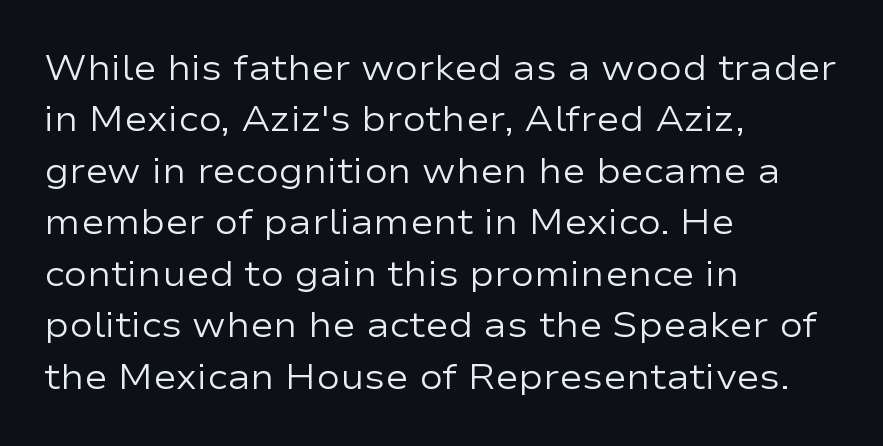
{"serif": "no", "italic": "no", "bold": "no", "weight": "regular", "width": "wide", "stroke_contrast": "low", "x_height": "medium", "monospaced": "no", "underline": "no", "align": "left", "line_spacing": "normal", "line_spacing_ratio": 1.47, "letter_spacing": "normal", "letter_spacing_em": 0.0, "glyph_px": 35}
